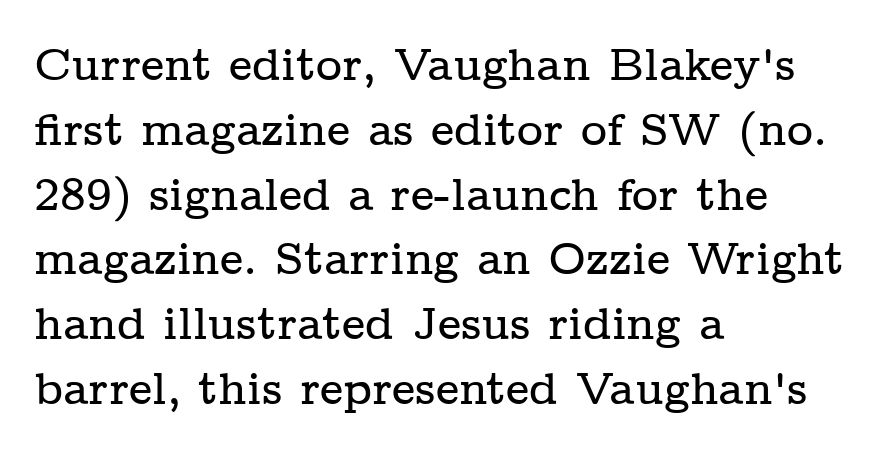
The image shows 45 px wide serif type, upright; set left-aligned, normal line spacing (1.44x), normal letter spacing, not underlined; low stroke contrast and a medium x-height.
